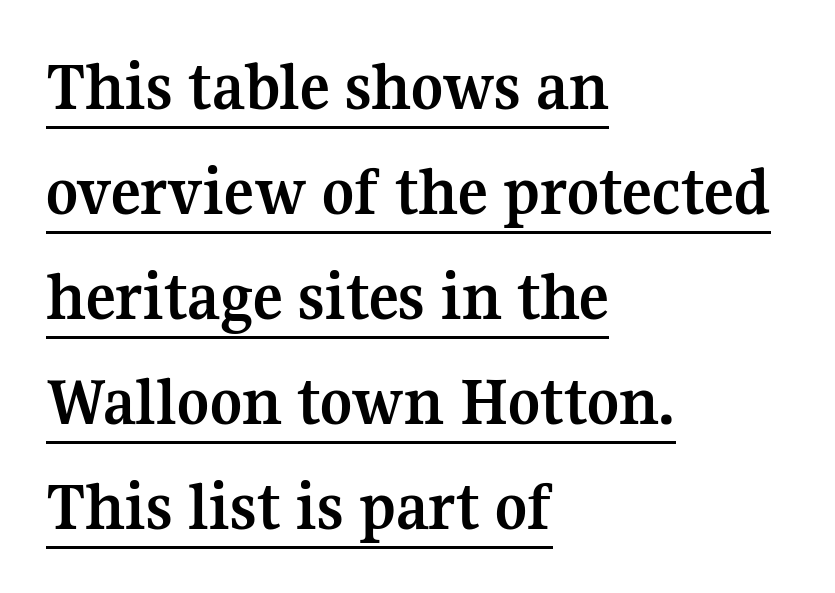
The image shows 70 px semibold serif type, upright; set left-aligned, normal line spacing (1.5x), normal letter spacing, underlined; medium stroke contrast and a medium x-height.
